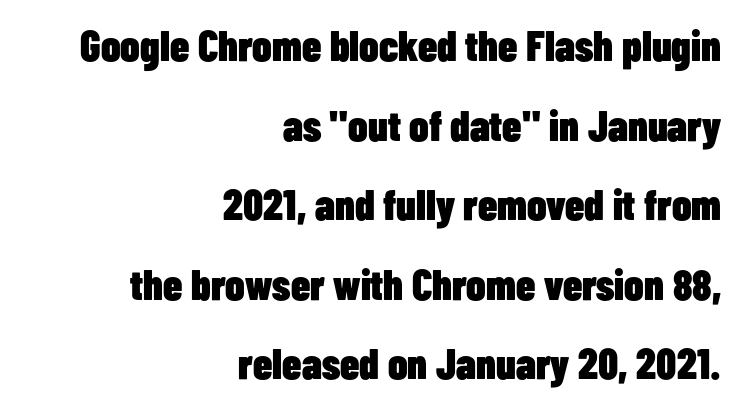
Inter-character spacing is left at the font's built-in metrics. The face used here has the dense, thick strokes of a bold. The face used here is proportionally spaced, like ordinary book or web type. Quick note: not italic, upright. Bare-footed words on every line. In terms of letterform style, serifs are entirely absent.
